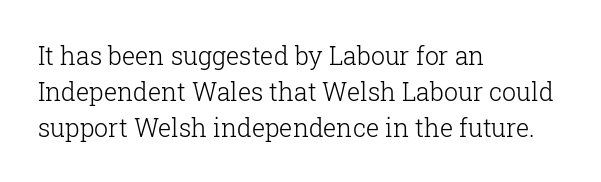
{"italic": "no", "bold": "no", "underline": "no", "align": "left", "line_spacing": "normal", "line_spacing_ratio": 1.44, "letter_spacing": "normal", "letter_spacing_em": 0.0, "glyph_px": 25}
